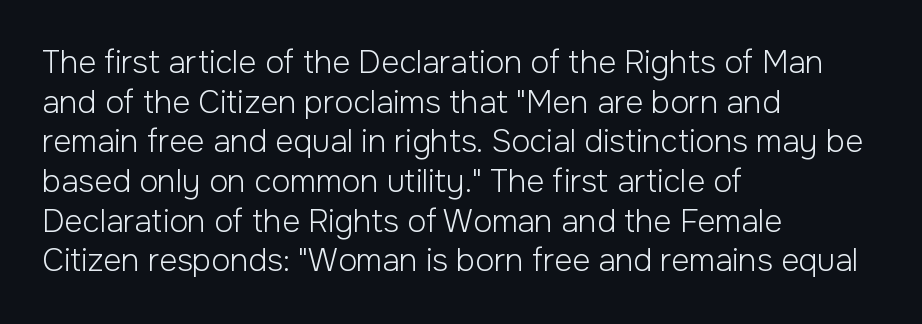
Unbolded letterforms with no extra heft. Each line starts at the same left margin while the right side varies. Line spacing here is normal. Stroke terminals: plain, sans-serif.
